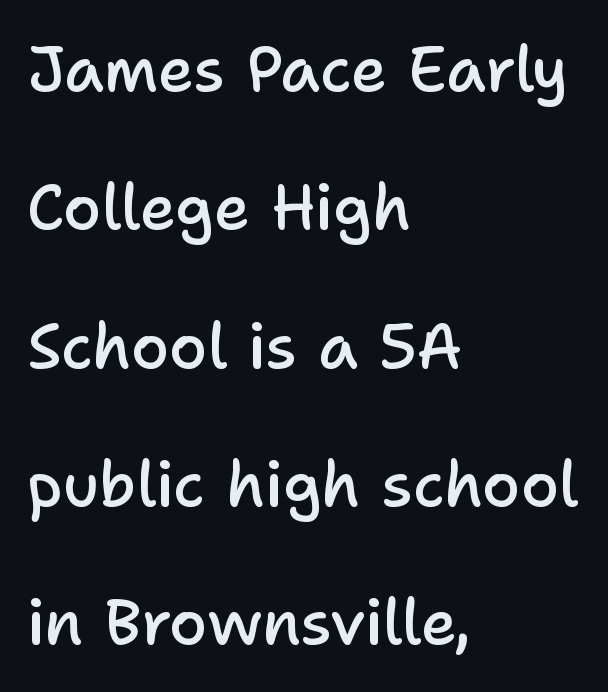
Q: Is the text bold? A: Semi-bold.
Q: Is the text italic (slanted)? A: No, it is upright.
Q: Is the typeface a serif or a sans-serif typeface? A: Sans-serif.
Q: Is the text underlined? A: No.
Q: How is the paragraph aligned? A: Left-aligned.
Q: Is the spacing between letters normal or unusually wide? A: Normal.
Q: Is the spacing between lines tight, normal or loose? A: Loose.
Q: Width (condensed, normal, or wide)? A: Normal.
Q: Stroke contrast? A: Low.
Q: x-height? A: Medium.
Q: Monospaced? A: No.
